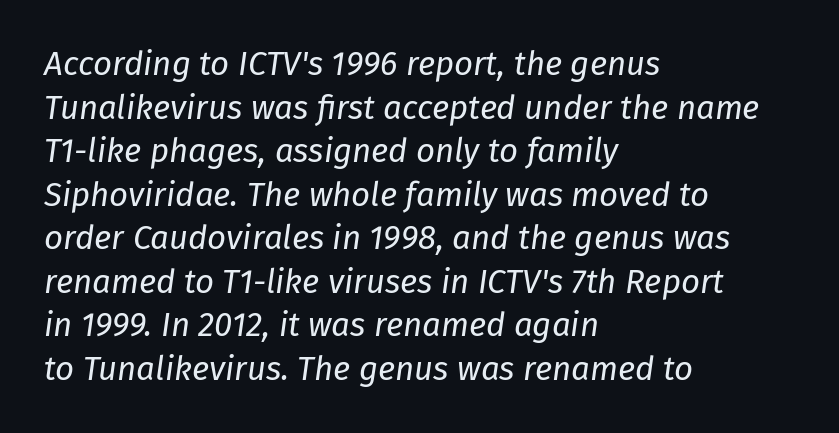
{"italic": "yes", "lean": "right", "slant_degrees": 8, "bold": "no", "weight": "regular", "width": "normal", "stroke_contrast": "low", "x_height": "medium", "monospaced": "no", "underline": "no", "align": "left", "line_spacing": "normal", "line_spacing_ratio": 1.32, "letter_spacing": "normal", "letter_spacing_em": 0.0, "glyph_px": 33}
